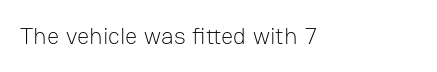
The image shows 24 px text type, upright; set left-aligned, normal letter spacing, not underlined.
